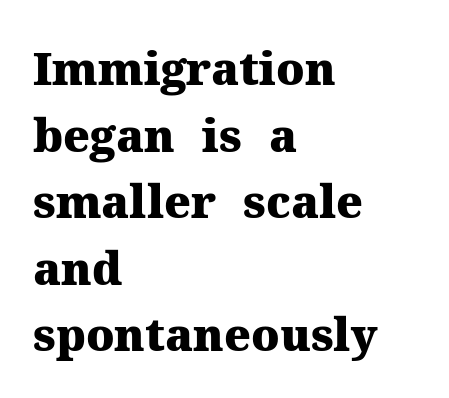
Each line starts at the same left margin while the right side varies. No italicization has been applied; the sample stays upright. Spacing verdict: proportional, widths tailored to each character. Observe the ordinary spacing: letters are neighbours, not strangers.
